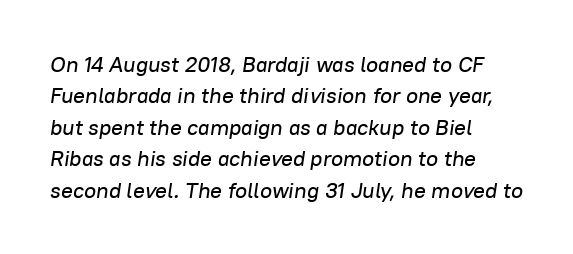
Plain, unruled lines of type. There's an unmistakable incline to the writing here. Nothing unusual about the tracking: characters are spaced as the font intends. Typeset ragged right — the left edge is the straight one. The space between consecutive lines is moderate.
